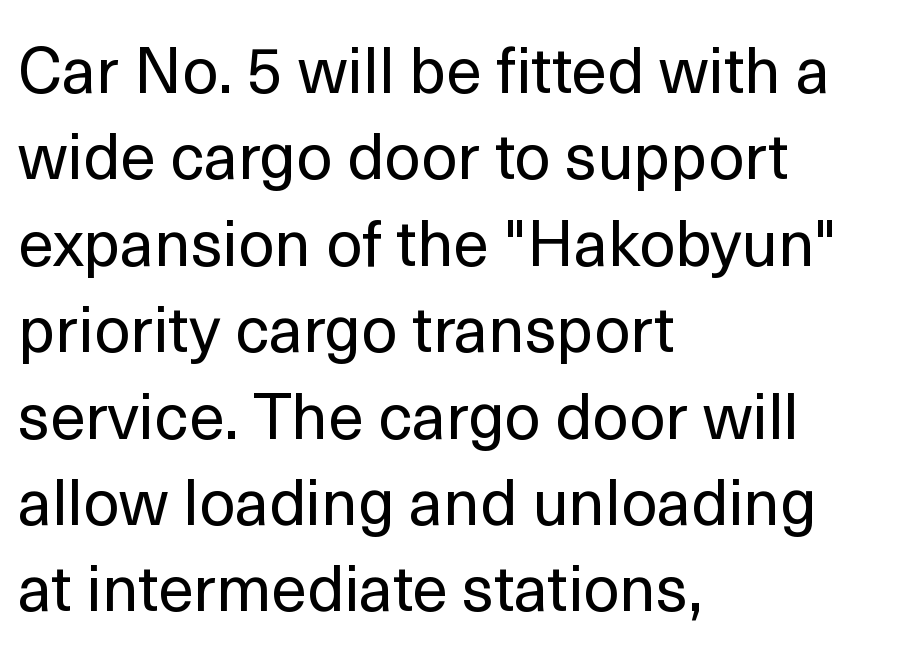
The image shows 64 px regular-weight sans-serif type, upright; set left-aligned, normal line spacing (1.35x), normal letter spacing, not underlined; a medium x-height.
